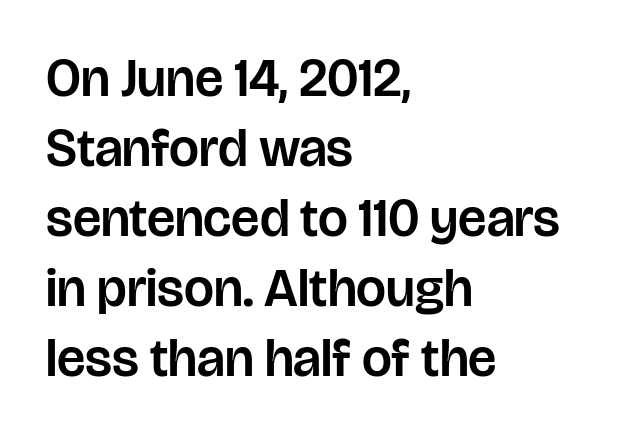
{"serif": "no", "italic": "no", "width": "normal", "stroke_contrast": "low", "x_height": "large", "monospaced": "no", "underline": "no", "align": "left", "line_spacing": "normal", "line_spacing_ratio": 1.32, "letter_spacing": "normal", "letter_spacing_em": 0.0, "glyph_px": 53}
